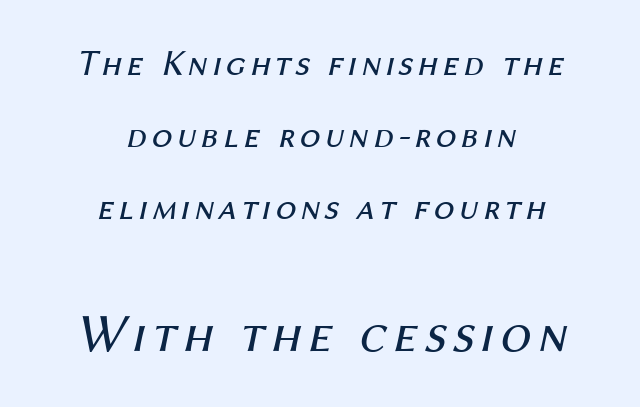
The axis of the letterforms is tilted away from vertical. You could fit nearly another row in the gap between these rows. Underline: absent. Is the type heavy? It reads as light-to-regular instead. Where is the straight margin? There isn't one; the lines are centered.
